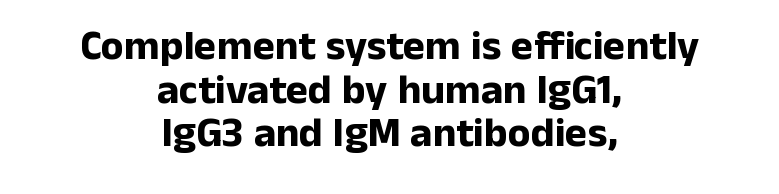
{"serif": "no", "italic": "no", "bold": "yes", "weight": "bold", "width": "normal", "stroke_contrast": "low", "x_height": "medium", "monospaced": "no", "underline": "no", "align": "center", "line_spacing": "tight", "line_spacing_ratio": 1.04, "letter_spacing": "normal", "letter_spacing_em": 0.0, "glyph_px": 42}
